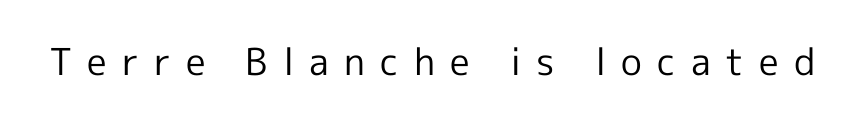
The image shows 37 px regular-weight sans-serif type, upright; set unusually wide letter spacing (+0.41 em), not underlined; a medium x-height.
